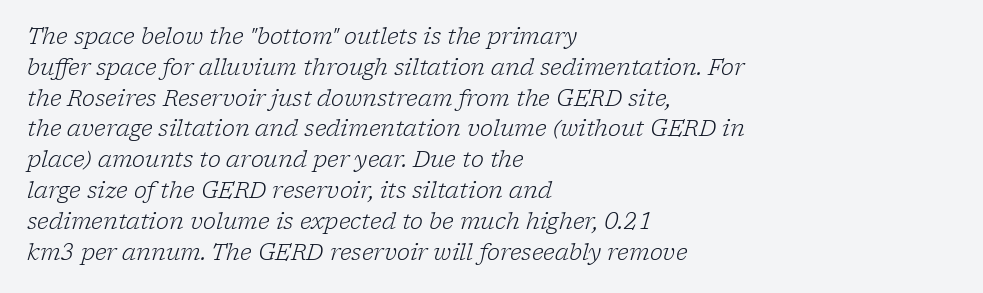
The image shows 22 px text type, italic (leaning right); set left-aligned, normal line spacing (1.4x), normal letter spacing, not underlined.
